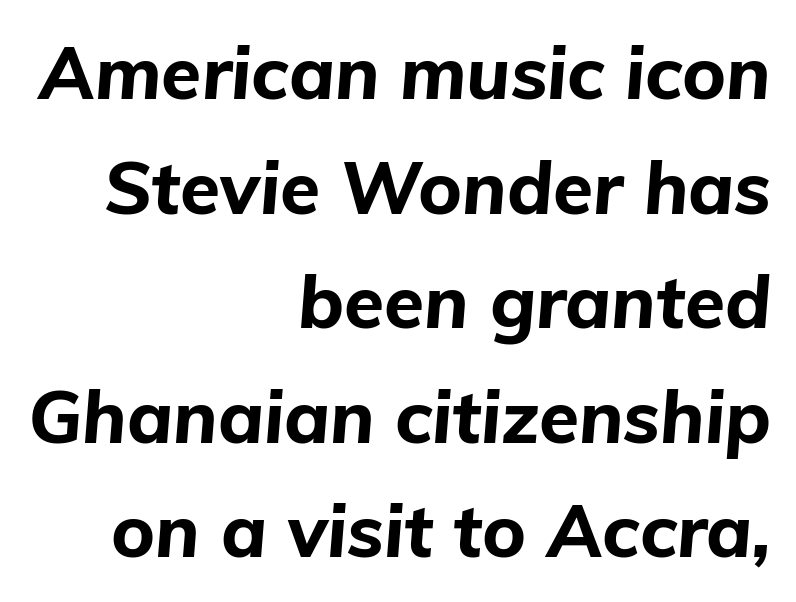
Q: Is the text bold? A: Yes.
Q: Is the text italic (slanted)? A: Yes, it leans right by about 5 degrees.
Q: Is the text underlined? A: No.
Q: How is the paragraph aligned? A: Right-aligned.
Q: Is the spacing between letters normal or unusually wide? A: Normal.
Q: Is the spacing between lines tight, normal or loose? A: Normal.
Q: Width (condensed, normal, or wide)? A: Normal.
Q: Stroke contrast? A: Low.
Q: x-height? A: Medium.
Q: Monospaced? A: No.
